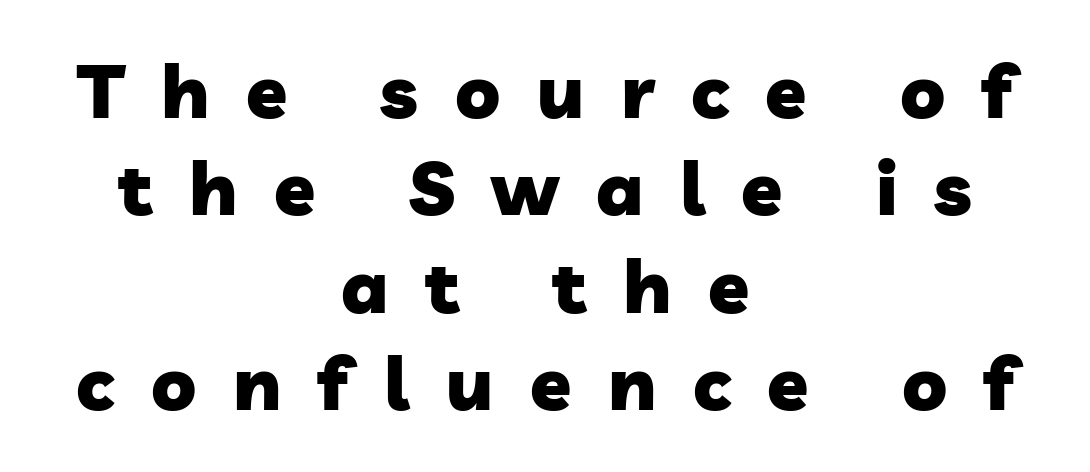
Q: Is the text bold? A: Yes.
Q: Is the typeface a serif or a sans-serif typeface? A: Sans-serif.
Q: Is the text underlined? A: No.
Q: How is the paragraph aligned? A: Centered.
Q: Is the spacing between letters normal or unusually wide? A: Unusually wide.
Q: Is the spacing between lines tight, normal or loose? A: Normal.
Q: Width (condensed, normal, or wide)? A: Normal.
Q: Stroke contrast? A: Low.
Q: x-height? A: Medium.
Q: Monospaced? A: No.
